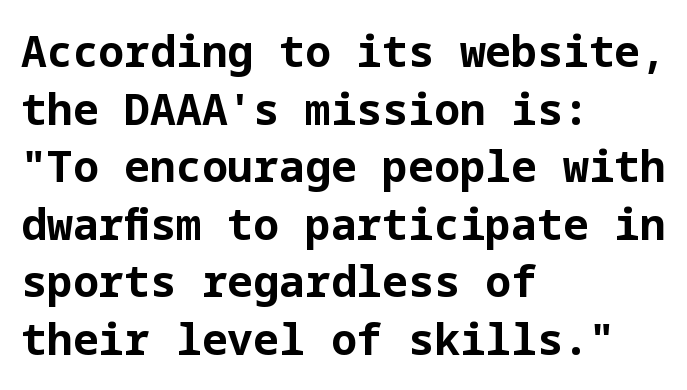
Q: Is the text bold? A: Yes.
Q: Is the text italic (slanted)? A: No, it is upright.
Q: Is the typeface a serif or a sans-serif typeface? A: Sans-serif.
Q: Is the text underlined? A: No.
Q: How is the paragraph aligned? A: Left-aligned.
Q: Is the spacing between letters normal or unusually wide? A: Normal.
Q: Is the spacing between lines tight, normal or loose? A: Normal.
Q: Width (condensed, normal, or wide)? A: Normal.
Q: Stroke contrast? A: Low.
Q: x-height? A: Medium.
